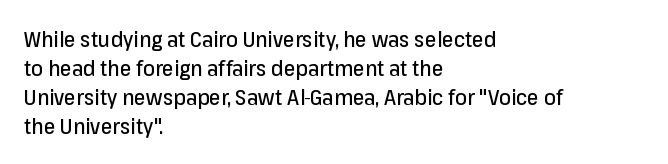
The image shows 21 px text type, upright; set left-aligned, normal line spacing (1.38x), normal letter spacing, not underlined.
